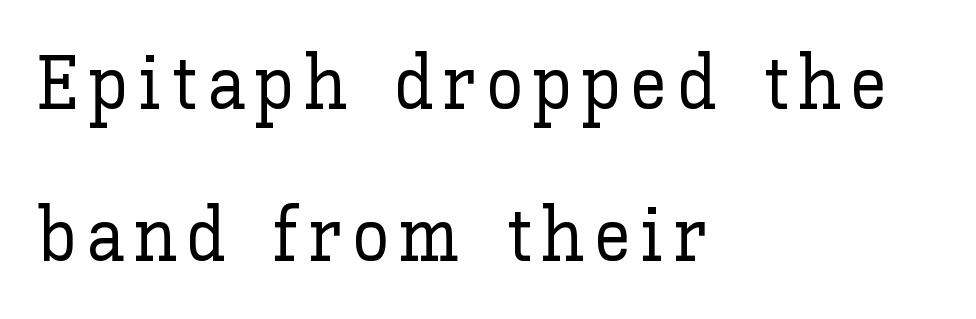
{"italic": "no", "width": "normal", "stroke_contrast": "low", "x_height": "medium", "monospaced": "no", "underline": "no", "align": "left", "line_spacing": "loose", "line_spacing_ratio": 2.03, "glyph_px": 75}
